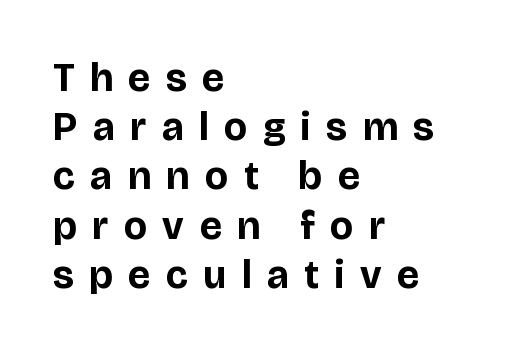
One-word summary of the alignment: left. Spacing verdict: proportional, widths tailored to each character. Between one letter and the next there's a generous, obvious gap. The axis of the letterforms is exactly vertical.
